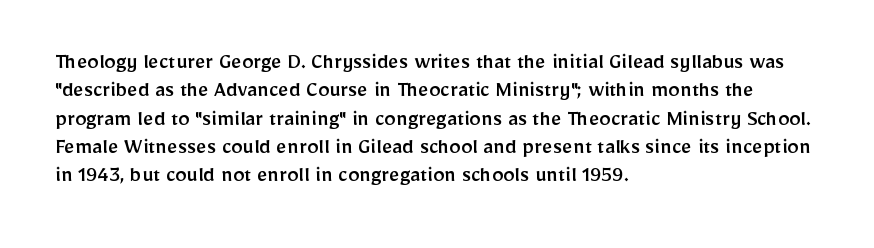
Q: Is the text italic (slanted)? A: No, it is upright.
Q: Is the text underlined? A: No.
Q: How is the paragraph aligned? A: Left-aligned.
Q: Is the spacing between letters normal or unusually wide? A: Normal.
